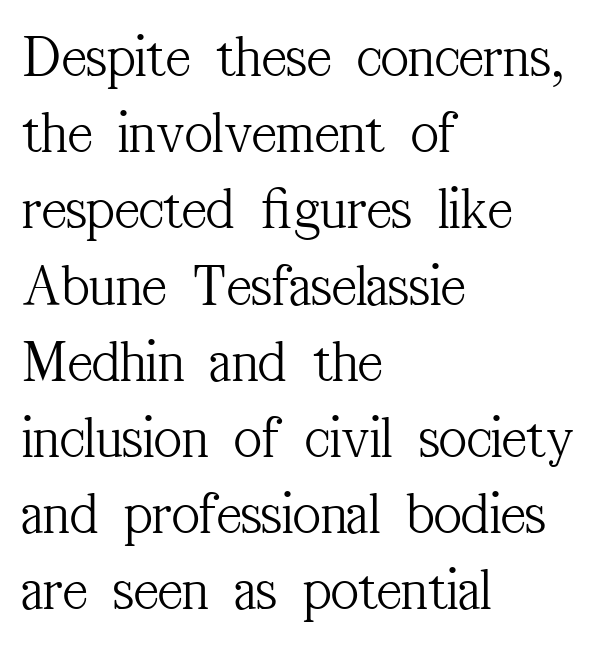
{"serif": "yes", "italic": "no", "bold": "no", "weight": "light", "width": "condensed", "stroke_contrast": "medium", "x_height": "medium", "monospaced": "no", "underline": "no", "align": "left", "line_spacing": "normal", "line_spacing_ratio": 1.27, "letter_spacing": "normal", "letter_spacing_em": 0.0, "glyph_px": 60}
